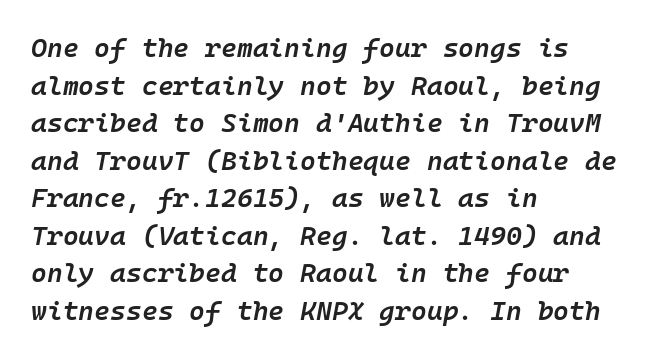
Q: Is the text bold? A: Semi-bold.
Q: Is the text italic (slanted)? A: Yes, it leans right by about 10 degrees.
Q: Is the text underlined? A: No.
Q: How is the paragraph aligned? A: Left-aligned.
Q: Is the spacing between letters normal or unusually wide? A: Normal.
Q: Is the spacing between lines tight, normal or loose? A: Normal.
